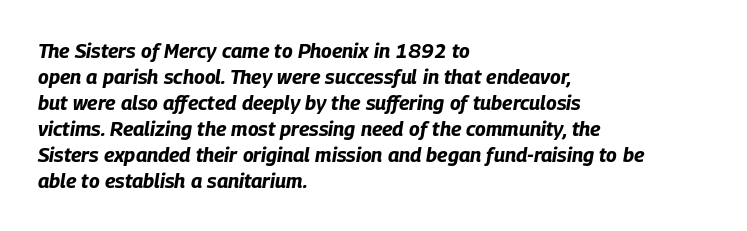
When letters slant like this, we call the style italic. The rendering uses a moderate line-height, typical for paragraphs. Strokes here are thick enough to call this a true bold. Characters follow at the spacing the type designer built in.
